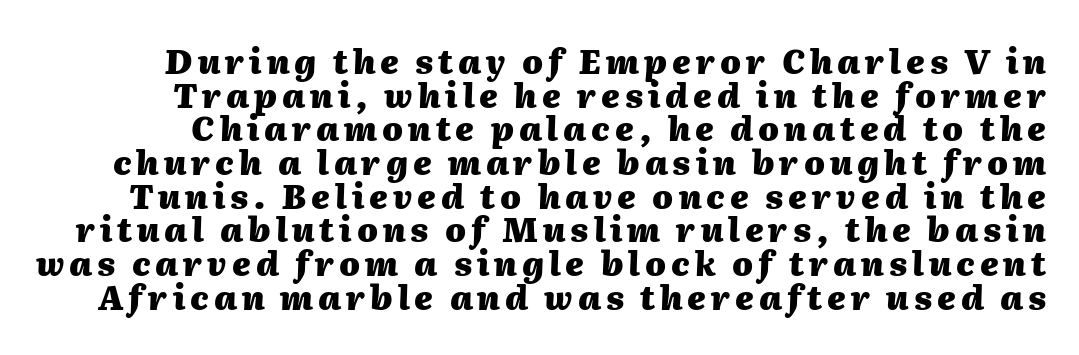
The image shows 33 px heavy type, italic (leaning right); set tight line spacing (1.02x), not underlined; medium stroke contrast and a medium x-height.
